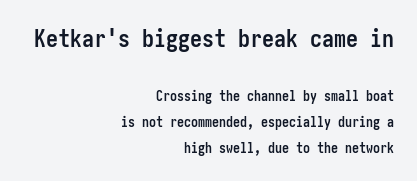
Q: Is the text bold? A: Yes.
Q: Is the text italic (slanted)? A: No, it is upright.
Q: Is the text underlined? A: No.
Q: How is the paragraph aligned? A: Right-aligned.
Q: Is the spacing between letters normal or unusually wide? A: Normal.
Q: Which block of text is set in a larger size, the first (top) or the second (bottom)? A: The first (top) one.
